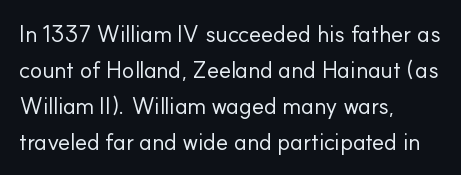
{"italic": "no", "bold": "no", "underline": "no", "align": "left", "line_spacing": "normal", "line_spacing_ratio": 1.56, "letter_spacing": "normal", "letter_spacing_em": 0.0, "glyph_px": 23}
